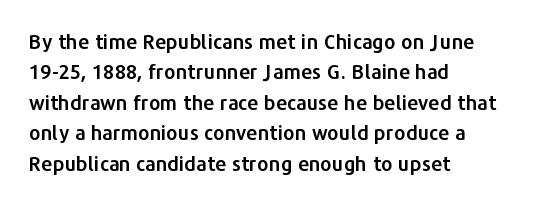
Q: Is the text italic (slanted)? A: No, it is upright.
Q: Is the text underlined? A: No.
Q: How is the paragraph aligned? A: Left-aligned.
Q: Is the spacing between letters normal or unusually wide? A: Normal.
Q: Is the spacing between lines tight, normal or loose? A: Normal.
